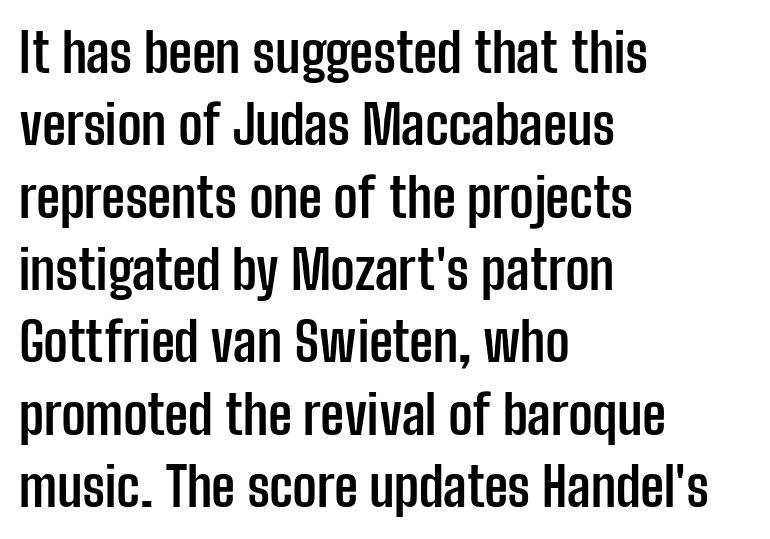
Q: Is the text bold? A: Yes.
Q: Is the text italic (slanted)? A: No, it is upright.
Q: Is the typeface a serif or a sans-serif typeface? A: Sans-serif.
Q: Is the text underlined? A: No.
Q: How is the paragraph aligned? A: Left-aligned.
Q: Is the spacing between letters normal or unusually wide? A: Normal.
Q: Is the spacing between lines tight, normal or loose? A: Normal.
Q: Width (condensed, normal, or wide)? A: Condensed.
Q: Stroke contrast? A: Low.
Q: x-height? A: Medium.
Q: Monospaced? A: No.
